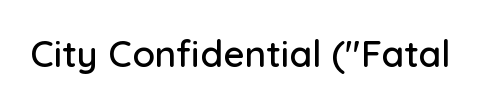
The image shows 37 px sans-serif type, upright; set normal letter spacing, not underlined; low stroke contrast and a medium x-height.
